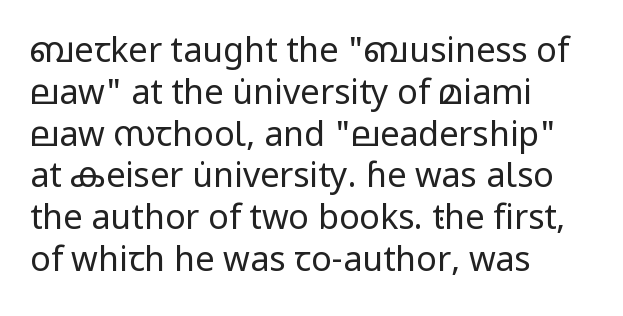
The image shows 34 px regular-weight sans-serif type, upright; set left-aligned, line spacing 1.23x, normal letter spacing, not underlined; low stroke contrast and a medium x-height.
